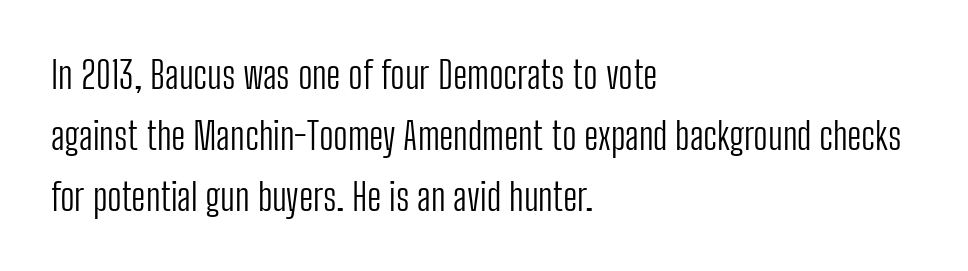
{"serif": "no", "italic": "no", "bold": "no", "weight": "light", "width": "condensed", "stroke_contrast": "low", "x_height": "medium", "monospaced": "no", "underline": "no", "align": "left", "line_spacing": "normal", "line_spacing_ratio": 1.6, "letter_spacing": "normal", "letter_spacing_em": 0.0, "glyph_px": 38}
